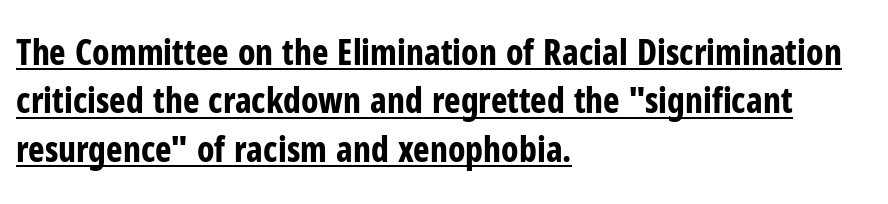
{"serif": "no", "italic": "no", "bold": "yes", "weight": "bold", "width": "condensed", "stroke_contrast": "low", "x_height": "medium", "monospaced": "no", "underline": "yes", "align": "left", "line_spacing": "normal", "line_spacing_ratio": 1.38, "letter_spacing": "normal", "letter_spacing_em": 0.0, "glyph_px": 35}
